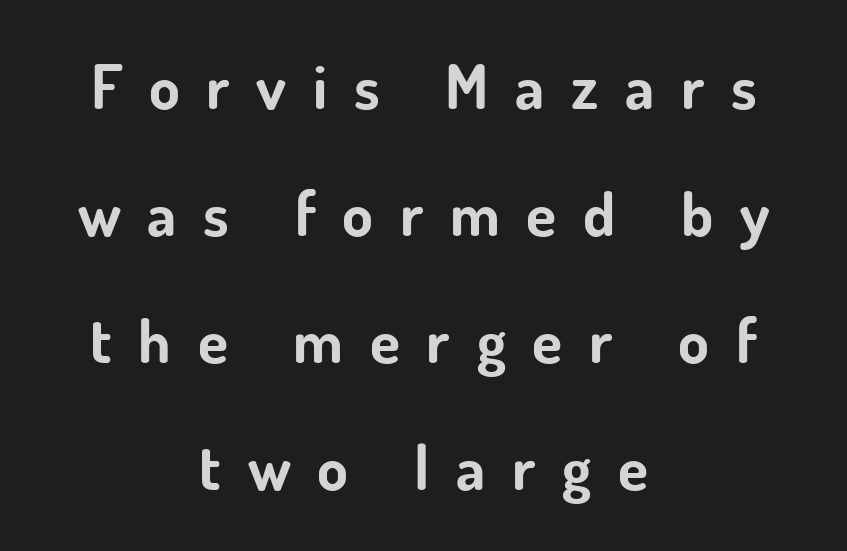
A typesetter would call this proportional, since set widths differ per character. The leading is generous, giving the passage an open texture. On the weight axis this lands at bold, roughly 700. Italic: no, the glyphs are upright roman. The glyphs are unaccompanied by any horizontal stroke below them. These lines are composed in type without serifs.
